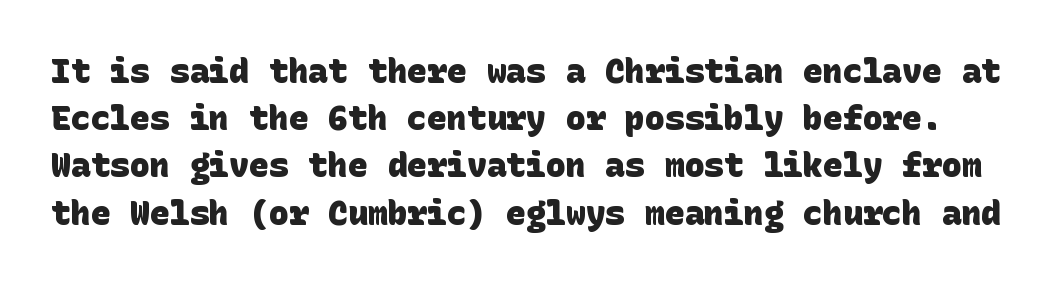
The image shows 33 px heavy sans-serif type; set normal line spacing (1.43x), normal letter spacing, not underlined; low stroke contrast and a large x-height.
